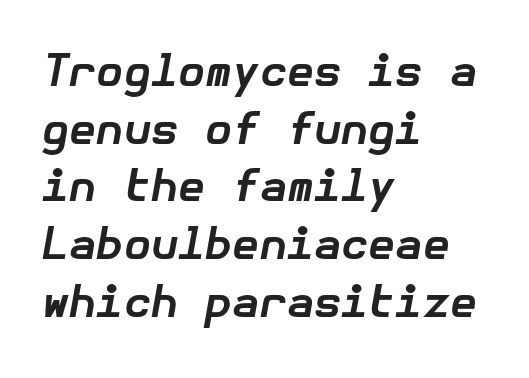
Q: Is the text bold? A: Yes.
Q: Is the text italic (slanted)? A: Yes, it leans right by about 10 degrees.
Q: Is the text underlined? A: No.
Q: How is the paragraph aligned? A: Left-aligned.
Q: Is the spacing between letters normal or unusually wide? A: Normal.
Q: Is the spacing between lines tight, normal or loose? A: Normal.
Q: Width (condensed, normal, or wide)? A: Normal.
Q: Stroke contrast? A: Low.
Q: x-height? A: Medium.
